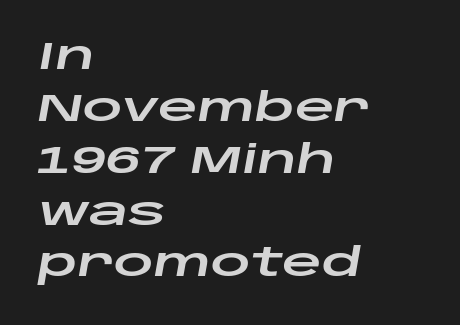
What's the leading like? Ordinary, nothing unusual. Each line starts at the same left margin while the right side varies. Proportional: the letters do not fall into vertical columns. The line texture is even and compact thanks to regular tracking.
